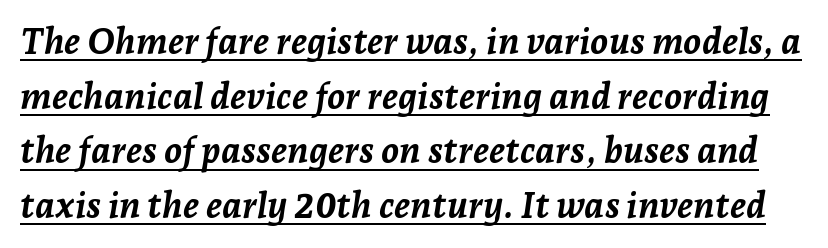
{"italic": "yes", "lean": "right", "slant_degrees": 7, "bold": "yes", "weight": "semibold", "width": "normal", "stroke_contrast": "low", "x_height": "medium", "monospaced": "no", "underline": "yes", "line_spacing": "normal", "line_spacing_ratio": 1.52, "letter_spacing": "normal", "letter_spacing_em": 0.0, "glyph_px": 36}
